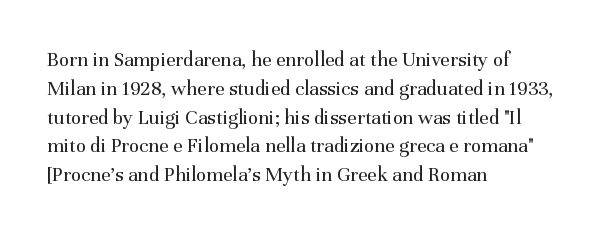
The image shows 21 px text type, upright; set left-aligned, normal line spacing (1.37x), normal letter spacing, not underlined.
